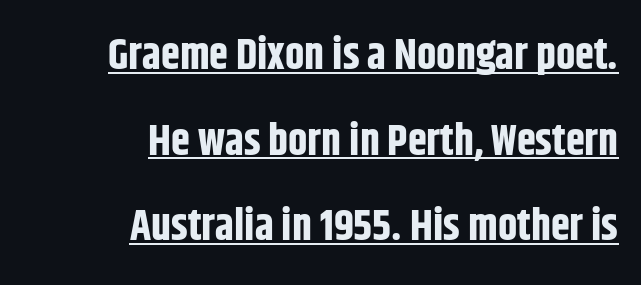
The image shows 43 px bold, condensed sans-serif type, upright; set right-aligned, loose line spacing (1.99x), normal letter spacing, underlined; low stroke contrast and a large x-height.
